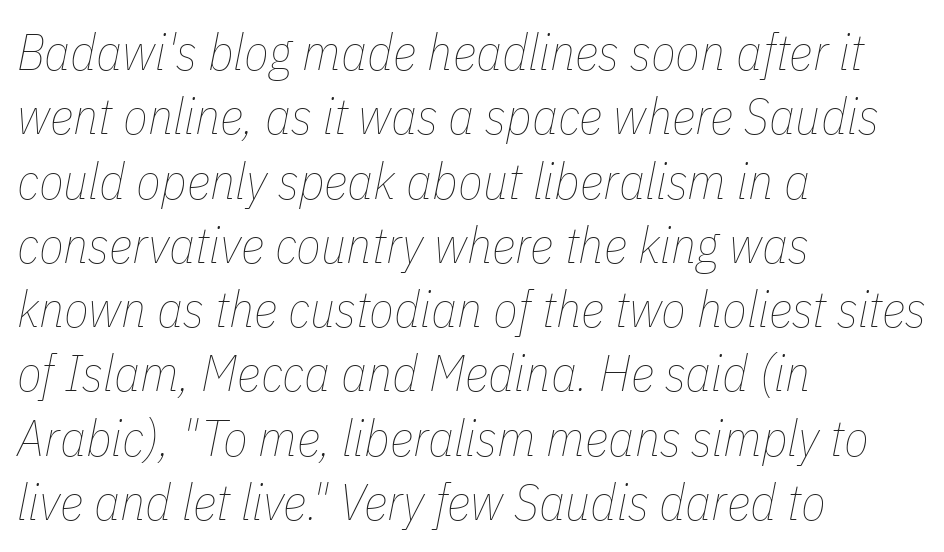
{"italic": "yes", "lean": "right", "slant_degrees": 11, "bold": "no", "weight": "thin", "width": "condensed", "stroke_contrast": "low", "x_height": "medium", "monospaced": "no", "underline": "no", "align": "left", "line_spacing": "normal", "line_spacing_ratio": 1.26, "letter_spacing": "normal", "letter_spacing_em": 0.0, "glyph_px": 51}
